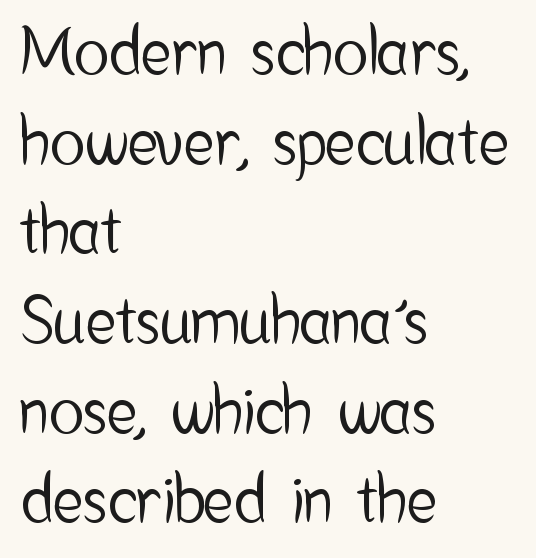
The glyphs are unaccompanied by any horizontal stroke below them. Stroke terminals: plain, sans-serif. The passage shown is typed in a proportional face where columns would drift. When letters stand straight like this, we call the style roman or upright. How would I describe the line gaps? Plain and ordinary.
